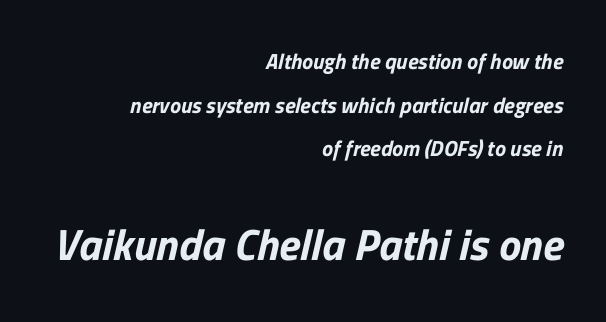
The emphasis by scale lands on block number two, below. Nothing sits at the stroke ends, so this counts as sans-serif. Inter-character spacing is left at the font's built-in metrics. Spacing verdict: proportional, widths tailored to each character. Summary of vertical rhythm: relaxed, with wide interline spacing.
